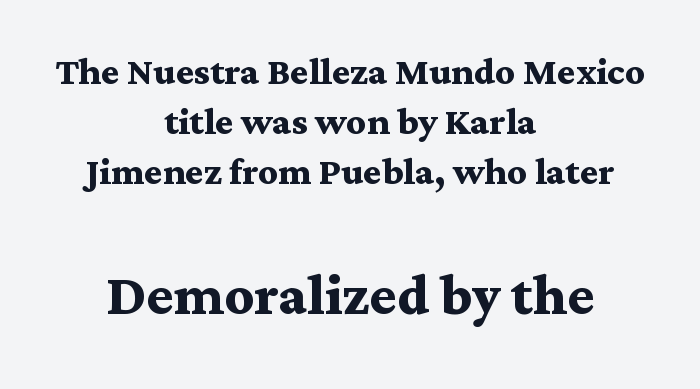
If you squint, the bottom block still reads clearly — it's the larger of the two. Does the leading feel generous? Not at all — it's pinched. These lines were composed using upright roman letters. This sample has the flowing, uneven cadence of proportional lettering. Serif or sans? Serif — the stroke terminals have little feet.
